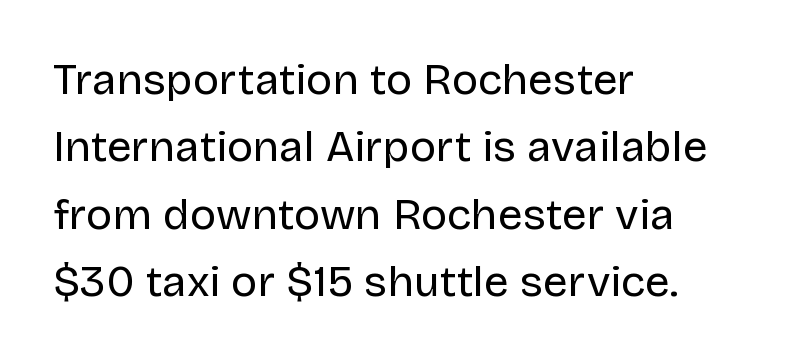
{"serif": "no", "italic": "no", "bold": "no", "weight": "regular", "width": "normal", "stroke_contrast": "low", "x_height": "large", "monospaced": "no", "underline": "no", "align": "left", "line_spacing": "normal", "line_spacing_ratio": 1.53, "letter_spacing": "normal", "letter_spacing_em": 0.0, "glyph_px": 44}
